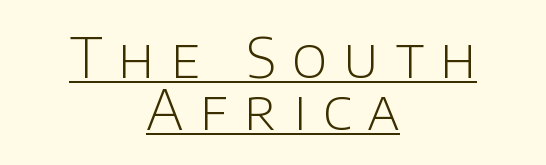
The image shows 54 px light sans-serif type, upright; set centered, tight line spacing (0.97x), unusually wide letter spacing (+0.3 em), underlined; low stroke contrast and a large x-height.
